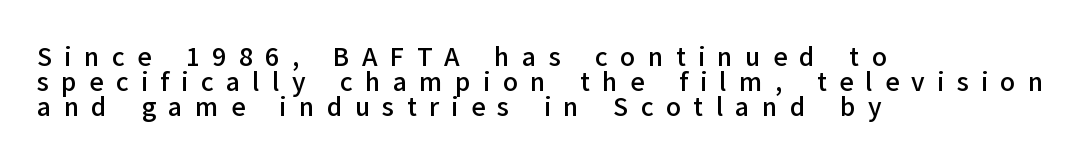
This block would grow much taller if given ordinary leading; it's compressed now. The face used here is rendered with a markedly widened letterfit. A classic flush-left, rag-right setting is used for this passage. As a designer I'd log this as weight 600, semibold. Every character sits straight up, as roman type does.
